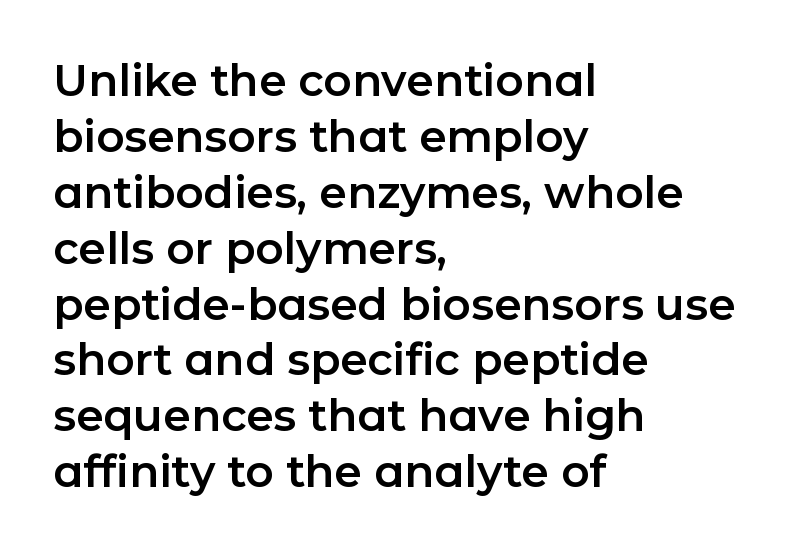
{"serif": "no", "italic": "no", "width": "normal", "stroke_contrast": "low", "x_height": "medium", "monospaced": "no", "underline": "no", "align": "left", "line_spacing": "normal", "line_spacing_ratio": 1.27, "letter_spacing": "normal", "letter_spacing_em": 0.0, "glyph_px": 44}
